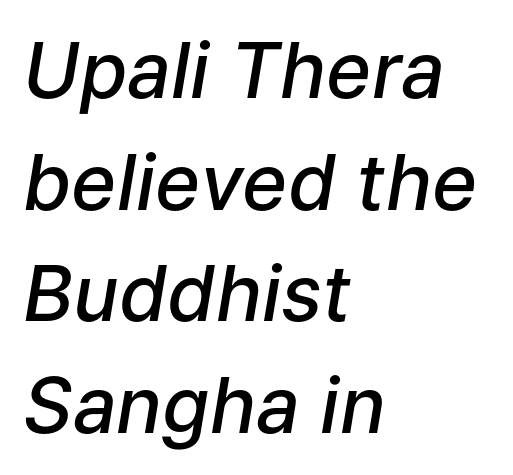
{"italic": "yes", "lean": "right", "slant_degrees": 9, "bold": "semi", "weight": "semibold", "width": "normal", "stroke_contrast": "low", "x_height": "medium", "monospaced": "no", "underline": "no", "align": "left", "line_spacing": "normal", "line_spacing_ratio": 1.45, "letter_spacing": "normal", "letter_spacing_em": 0.0, "glyph_px": 77}
